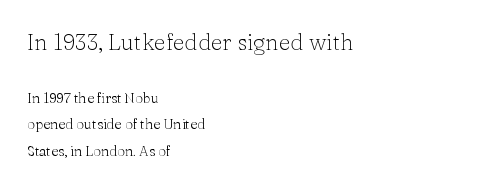
Q: Is the text bold? A: No.
Q: Is the text italic (slanted)? A: No, it is upright.
Q: Is the text underlined? A: No.
Q: How is the paragraph aligned? A: Left-aligned.
Q: Is the spacing between letters normal or unusually wide? A: Normal.
Q: Which block of text is set in a larger size, the first (top) or the second (bottom)? A: The first (top) one.
